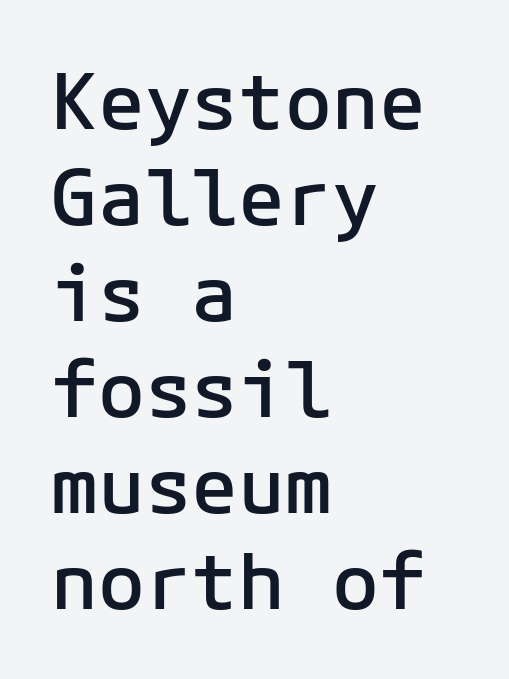
The image shows 78 px semibold sans-serif type, upright; set left-aligned, line spacing 1.23x, normal letter spacing, not underlined; low stroke contrast and a medium x-height.
